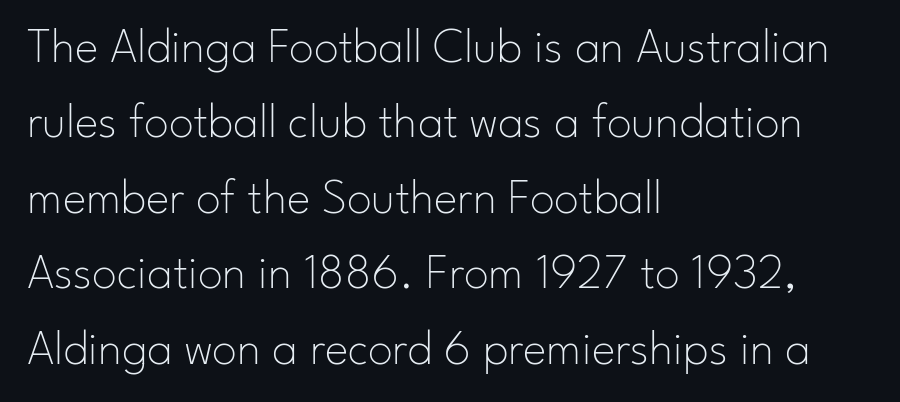
{"serif": "no", "italic": "no", "bold": "no", "weight": "thin", "width": "normal", "stroke_contrast": "low", "x_height": "small", "monospaced": "no", "underline": "no", "align": "left", "line_spacing": "normal", "line_spacing_ratio": 1.51, "letter_spacing": "normal", "letter_spacing_em": 0.0, "glyph_px": 50}
